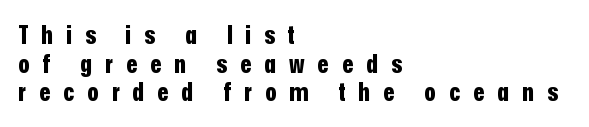
The letterforms stand isolated, each surrounded by extra space. When letters stand straight like this, we call the style roman or upright. Beneath every word, the page is bare. Whoever set this chose condensed vertical rhythm over breathing room. These lines are set flush left with a ragged right edge.
